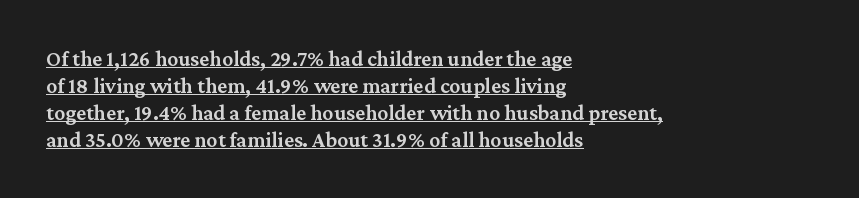
Q: Is the text bold? A: Semi-bold.
Q: Is the text italic (slanted)? A: No, it is upright.
Q: Is the text underlined? A: Yes.
Q: How is the paragraph aligned? A: Left-aligned.
Q: Is the spacing between letters normal or unusually wide? A: Normal.
